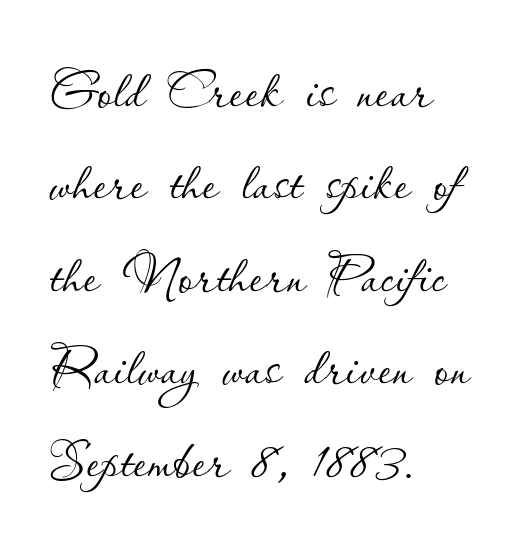
{"bold": "no", "weight": "thin", "width": "normal", "stroke_contrast": "low", "x_height": "small", "monospaced": "no", "underline": "no", "align": "left", "line_spacing": "normal", "line_spacing_ratio": 1.25, "letter_spacing": "normal", "letter_spacing_em": 0.0, "glyph_px": 74}
